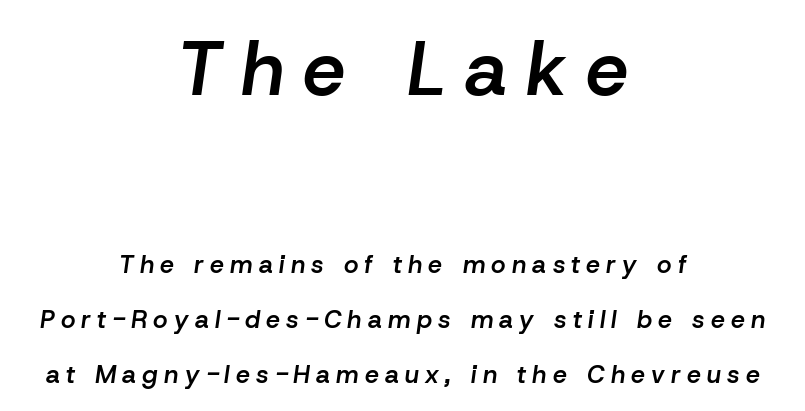
{"italic": "yes", "lean": "right", "slant_degrees": 8, "bold": "semi", "weight": "semibold", "width": "normal", "stroke_contrast": "low", "x_height": "medium", "monospaced": "no", "underline": "no", "align": "center", "line_spacing": "loose", "line_spacing_ratio": 2.21, "letter_spacing": "wide", "letter_spacing_em": 0.25, "larger_block": "first", "size_ratio": 3.04, "glyph_px": 76}
